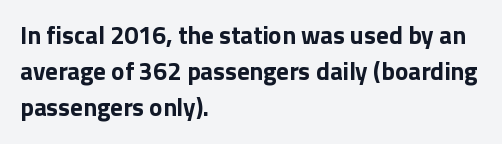
The image shows 25 px bold type, upright; set left-aligned, normal line spacing (1.45x), normal letter spacing, not underlined.
